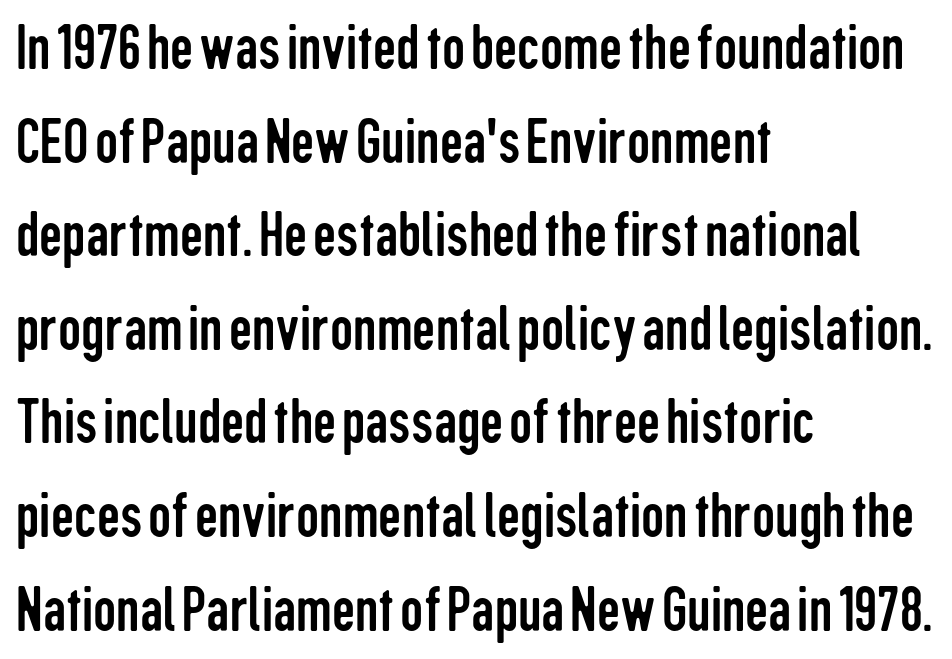
{"serif": "no", "italic": "no", "bold": "no", "weight": "regular", "width": "condensed", "stroke_contrast": "low", "x_height": "medium", "monospaced": "no", "underline": "no", "align": "left", "line_spacing": "normal", "line_spacing_ratio": 1.44, "letter_spacing": "normal", "letter_spacing_em": 0.0, "glyph_px": 65}
